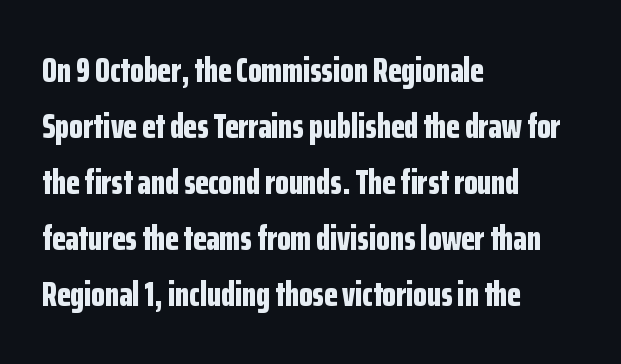
Q: Is the text bold? A: Yes.
Q: Is the text italic (slanted)? A: No, it is upright.
Q: Is the typeface a serif or a sans-serif typeface? A: Sans-serif.
Q: Is the text underlined? A: No.
Q: How is the paragraph aligned? A: Left-aligned.
Q: Is the spacing between letters normal or unusually wide? A: Normal.
Q: Is the spacing between lines tight, normal or loose? A: Normal.
Q: Width (condensed, normal, or wide)? A: Condensed.
Q: Stroke contrast? A: Low.
Q: x-height? A: Medium.
Q: Monospaced? A: No.
